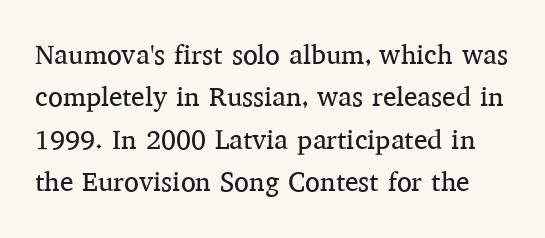
The image shows 27 px text type, upright; set normal line spacing (1.57x), normal letter spacing, not underlined.
